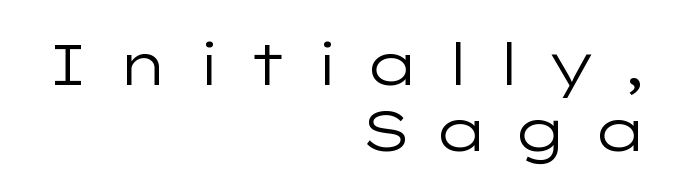
Compared with typical body copy, the letter spacing here is much looser. Just letters on the line, the space beneath them empty. The letterforms sit at book weight or below. Are there feet on the stems? There aren't — it's a sans. The type sits square on the baseline with zero lean. The face used here is proportionally spaced, like ordinary book or web type.
